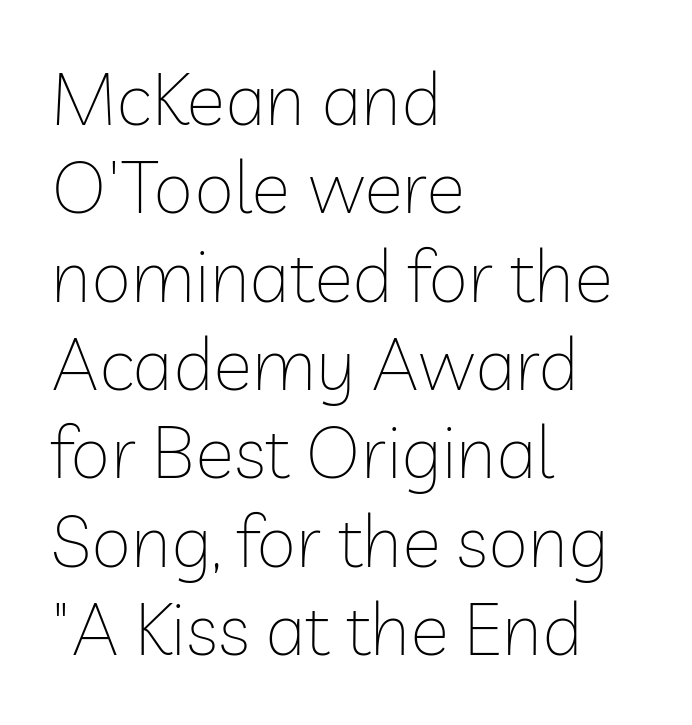
{"serif": "no", "italic": "no", "bold": "no", "weight": "thin", "width": "normal", "stroke_contrast": "low", "x_height": "medium", "monospaced": "no", "underline": "no", "align": "left", "line_spacing_ratio": 1.21, "letter_spacing": "normal", "letter_spacing_em": 0.0, "glyph_px": 73}
